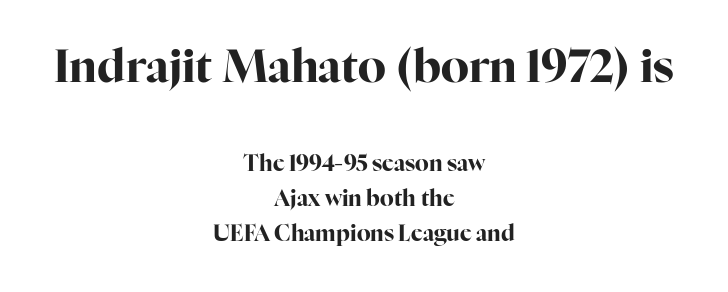
{"serif": "yes", "italic": "no", "bold": "yes", "weight": "bold", "width": "normal", "stroke_contrast": "high", "x_height": "medium", "monospaced": "no", "underline": "no", "align": "center", "line_spacing": "normal", "line_spacing_ratio": 1.58, "letter_spacing": "normal", "letter_spacing_em": 0.0, "larger_block": "first", "size_ratio": 2.05, "glyph_px": 45}
